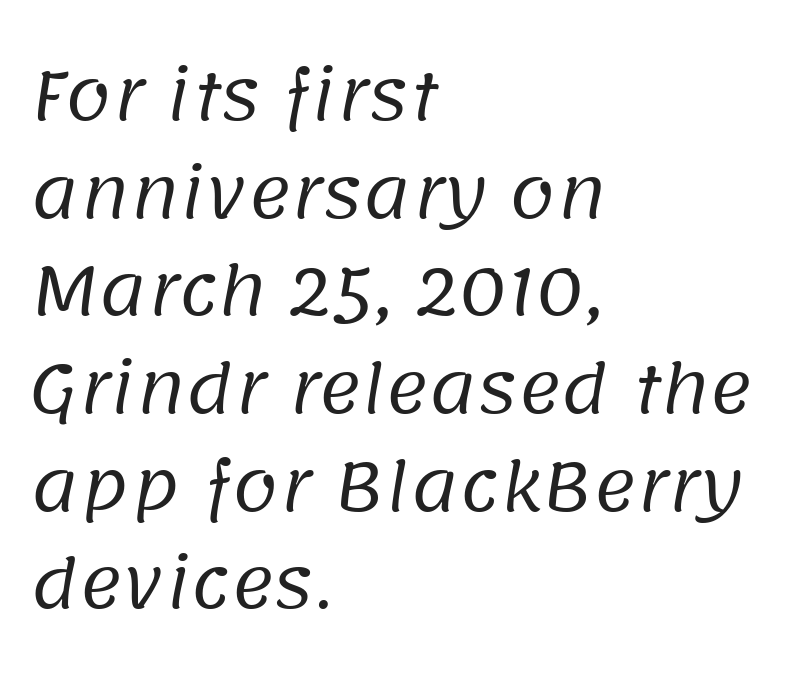
Q: Is the text bold? A: No.
Q: Is the typeface a serif or a sans-serif typeface? A: Sans-serif.
Q: Is the text underlined? A: No.
Q: How is the paragraph aligned? A: Left-aligned.
Q: Is the spacing between letters normal or unusually wide? A: Normal.
Q: Is the spacing between lines tight, normal or loose? A: Normal.
Q: Width (condensed, normal, or wide)? A: Normal.
Q: Stroke contrast? A: Low.
Q: x-height? A: Large.
Q: Monospaced? A: No.
